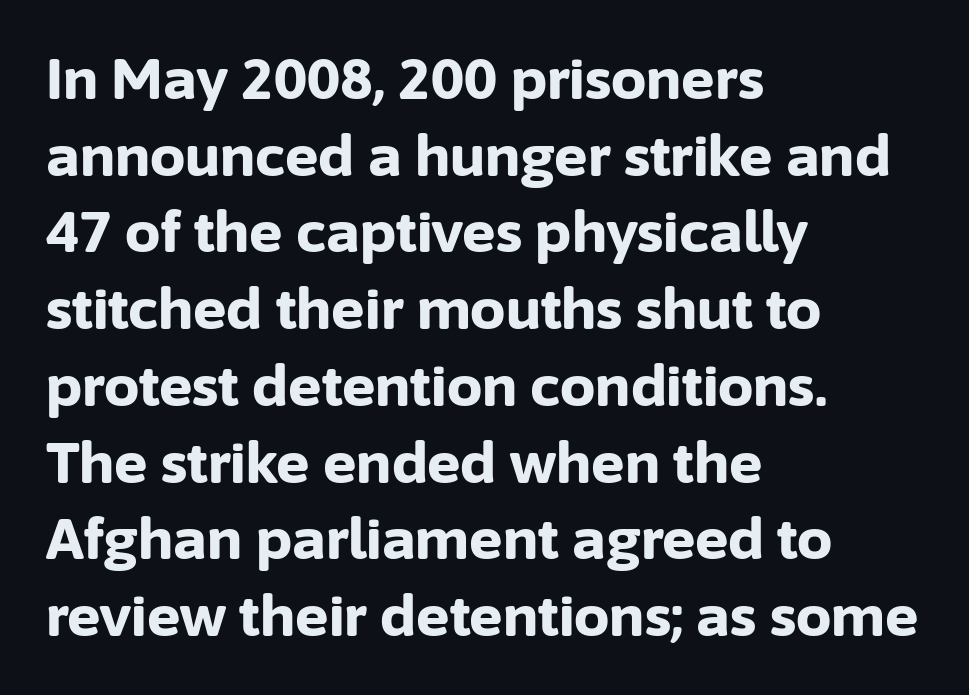
Compared with typical paragraphs, the rows here are spaced about the same. This sample uses an upright cut, with every glyph sitting square on the baseline. This rendering features lettering with no underline. Character widths vary here, with narrow letters taking less room than wide ones. To sum up the face: it is a sans, with no serifs. Look at the stroke-to-counter ratio: heavy, a bold.
